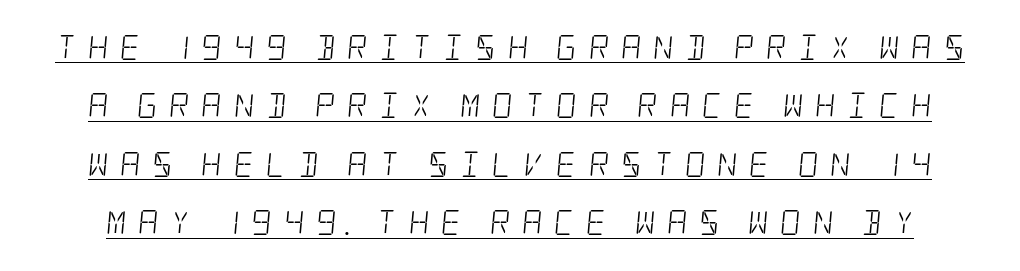
Q: Is the text bold? A: No.
Q: Is the text underlined? A: Yes.
Q: Is the spacing between letters normal or unusually wide? A: Unusually wide.
Q: Is the spacing between lines tight, normal or loose? A: Loose.
